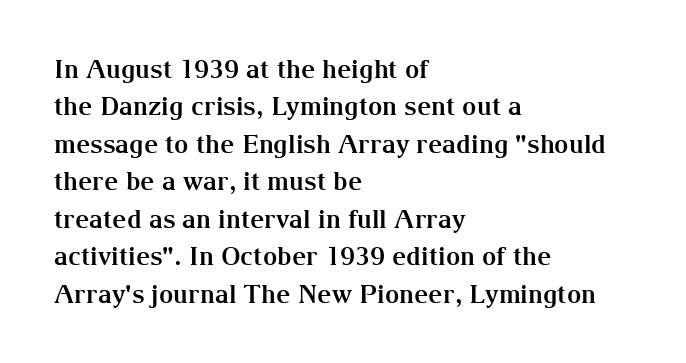
{"italic": "no", "bold": "yes", "underline": "no", "align": "left", "line_spacing": "normal", "line_spacing_ratio": 1.5, "letter_spacing": "normal", "letter_spacing_em": 0.0, "glyph_px": 25}
